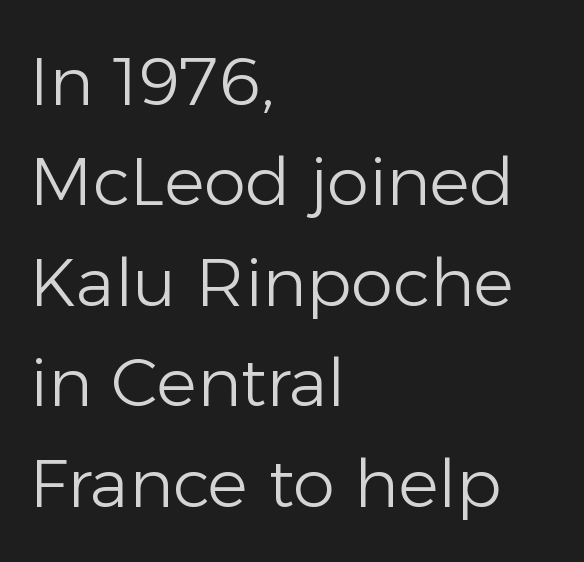
Q: Is the text bold? A: No.
Q: Is the text italic (slanted)? A: No, it is upright.
Q: Is the typeface a serif or a sans-serif typeface? A: Sans-serif.
Q: Is the text underlined? A: No.
Q: How is the paragraph aligned? A: Left-aligned.
Q: Is the spacing between letters normal or unusually wide? A: Normal.
Q: Is the spacing between lines tight, normal or loose? A: Normal.
Q: Width (condensed, normal, or wide)? A: Normal.
Q: Stroke contrast? A: Low.
Q: x-height? A: Medium.
Q: Monospaced? A: No.
